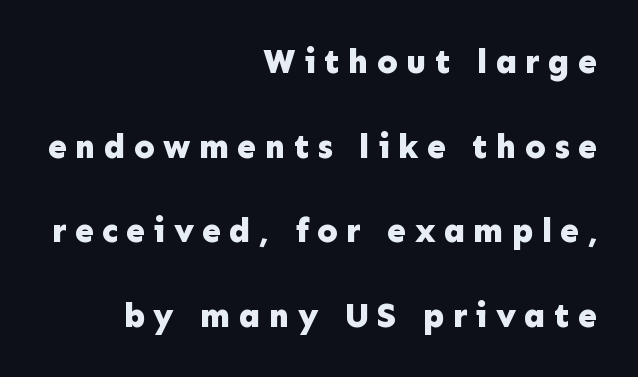
Q: Is the text bold? A: Yes.
Q: Is the text italic (slanted)? A: No, it is upright.
Q: Is the typeface a serif or a sans-serif typeface? A: Sans-serif.
Q: Is the text underlined? A: No.
Q: How is the paragraph aligned? A: Right-aligned.
Q: Is the spacing between letters normal or unusually wide? A: Unusually wide.
Q: Is the spacing between lines tight, normal or loose? A: Loose.
Q: Width (condensed, normal, or wide)? A: Normal.
Q: Stroke contrast? A: Low.
Q: x-height? A: Medium.
Q: Monospaced? A: No.
